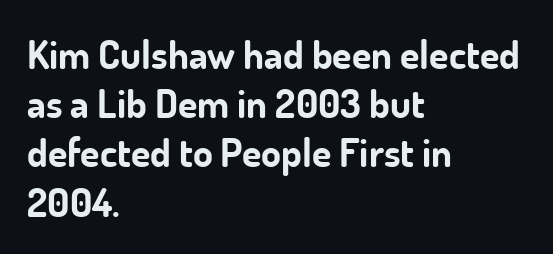
Q: Is the text bold? A: Yes.
Q: Is the text italic (slanted)? A: No, it is upright.
Q: Is the typeface a serif or a sans-serif typeface? A: Sans-serif.
Q: Is the text underlined? A: No.
Q: How is the paragraph aligned? A: Left-aligned.
Q: Is the spacing between letters normal or unusually wide? A: Normal.
Q: Width (condensed, normal, or wide)? A: Normal.
Q: Stroke contrast? A: Low.
Q: x-height? A: Small.
Q: Monospaced? A: No.
